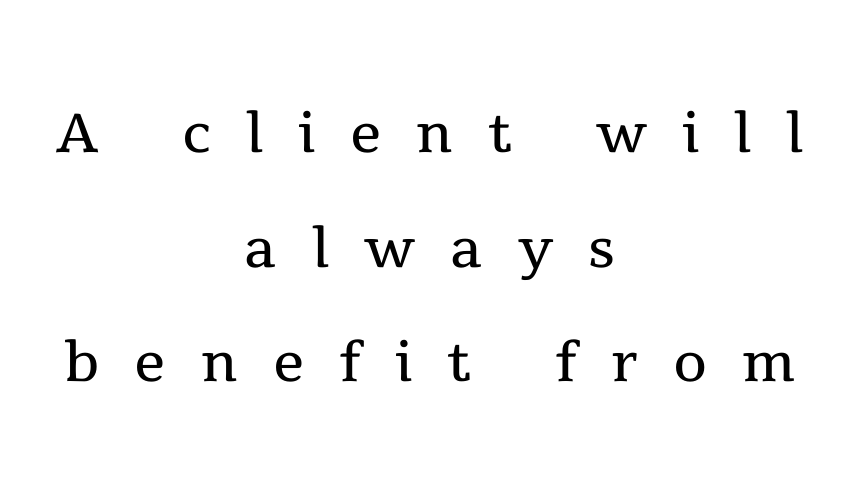
Q: Is the text bold? A: No.
Q: Is the text italic (slanted)? A: No, it is upright.
Q: Is the typeface a serif or a sans-serif typeface? A: Serif.
Q: Is the text underlined? A: No.
Q: How is the paragraph aligned? A: Centered.
Q: Is the spacing between letters normal or unusually wide? A: Unusually wide.
Q: Is the spacing between lines tight, normal or loose? A: Normal.
Q: Width (condensed, normal, or wide)? A: Normal.
Q: x-height? A: Medium.
Q: Monospaced? A: No.
